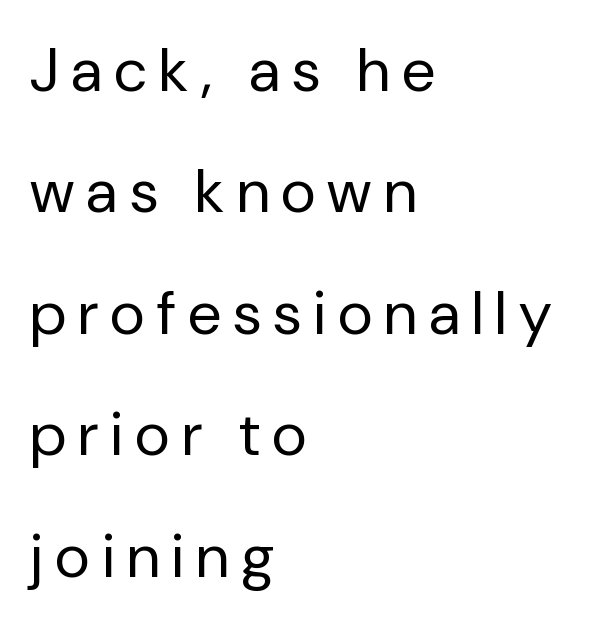
{"serif": "no", "italic": "no", "bold": "no", "weight": "regular", "width": "normal", "stroke_contrast": "low", "x_height": "medium", "monospaced": "no", "underline": "no", "align": "left", "line_spacing": "loose", "line_spacing_ratio": 1.99, "letter_spacing": "wide", "letter_spacing_em": 0.2, "glyph_px": 61}
